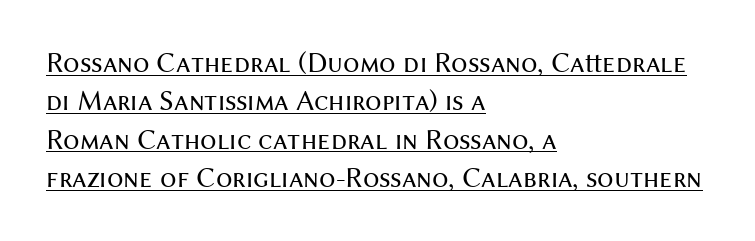
The image shows 29 px regular-weight sans-serif type, upright; set left-aligned, normal line spacing (1.32x), normal letter spacing, underlined; medium stroke contrast and a medium x-height.
